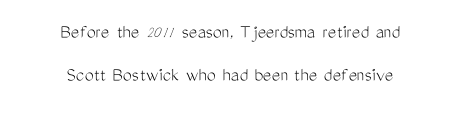
The image shows 20 px text type, upright; set centered, loose line spacing (2.17x), normal letter spacing, not underlined.
